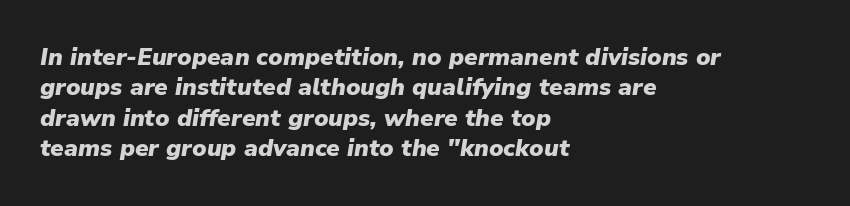
The image shows 24 px bold type, italic (leaning right); set left-aligned, normal line spacing (1.27x), normal letter spacing, not underlined.
